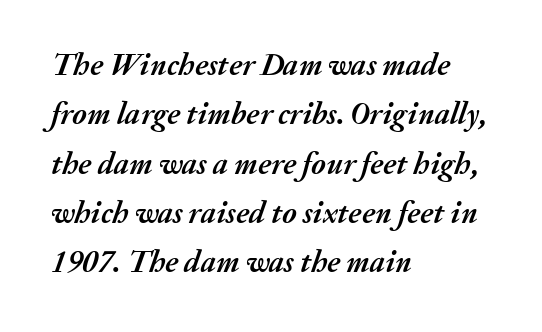
Q: Is the text bold? A: Yes.
Q: Is the text italic (slanted)? A: Yes, it leans right by about 20 degrees.
Q: Is the text underlined? A: No.
Q: How is the paragraph aligned? A: Left-aligned.
Q: Is the spacing between letters normal or unusually wide? A: Normal.
Q: Is the spacing between lines tight, normal or loose? A: Normal.
Q: Width (condensed, normal, or wide)? A: Normal.
Q: Stroke contrast? A: Medium.
Q: x-height? A: Medium.
Q: Monospaced? A: No.
